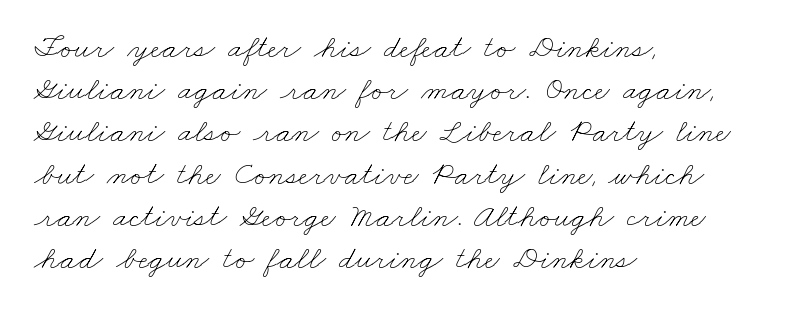
{"bold": "no", "weight": "thin", "width": "wide", "stroke_contrast": "low", "x_height": "small", "monospaced": "no", "underline": "no", "align": "left", "line_spacing": "normal", "line_spacing_ratio": 1.28, "letter_spacing": "normal", "letter_spacing_em": 0.0, "glyph_px": 33}
